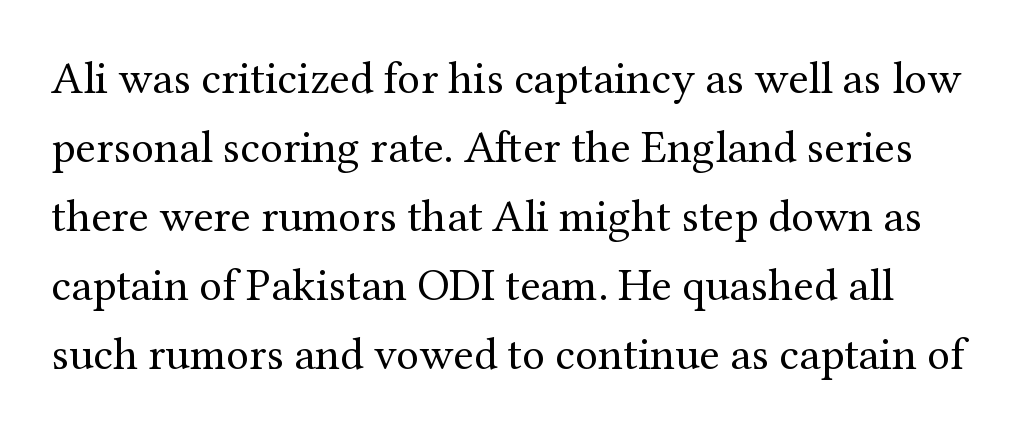
Q: Is the text bold? A: No.
Q: Is the text italic (slanted)? A: No, it is upright.
Q: Is the typeface a serif or a sans-serif typeface? A: Serif.
Q: Is the text underlined? A: No.
Q: Is the spacing between letters normal or unusually wide? A: Normal.
Q: Is the spacing between lines tight, normal or loose? A: Normal.
Q: Width (condensed, normal, or wide)? A: Normal.
Q: Stroke contrast? A: Medium.
Q: x-height? A: Medium.
Q: Monospaced? A: No.
